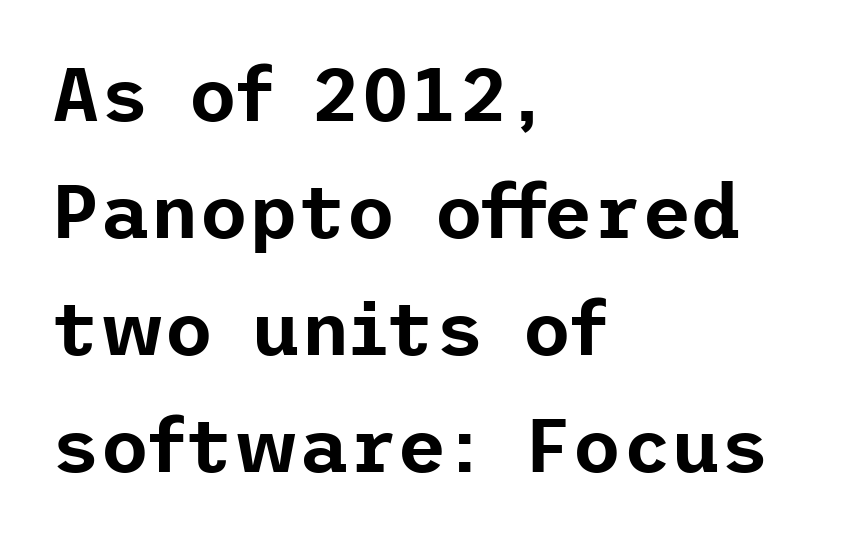
The image shows 76 px sans-serif type, upright; set left-aligned, normal line spacing (1.54x), normal letter spacing, not underlined; low stroke contrast and a medium x-height.
